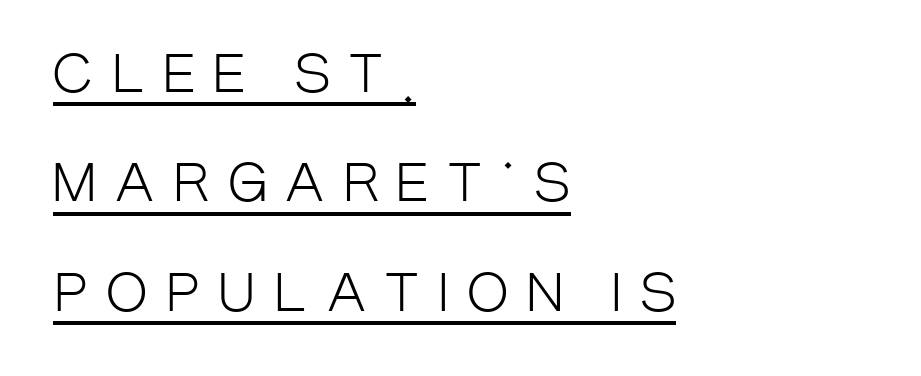
The image shows 50 px light, condensed sans-serif type, upright; set left-aligned, loose line spacing (2.19x), unusually wide letter spacing (+0.37 em), underlined; low stroke contrast and a large x-height.
